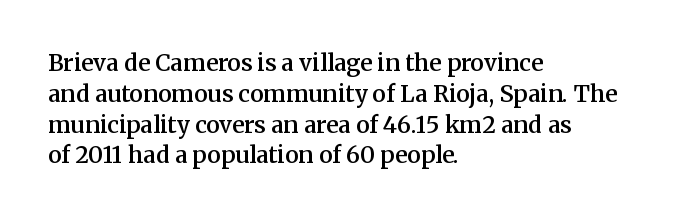
The image shows 23 px text type, upright; set left-aligned, normal line spacing (1.34x), normal letter spacing, not underlined.
